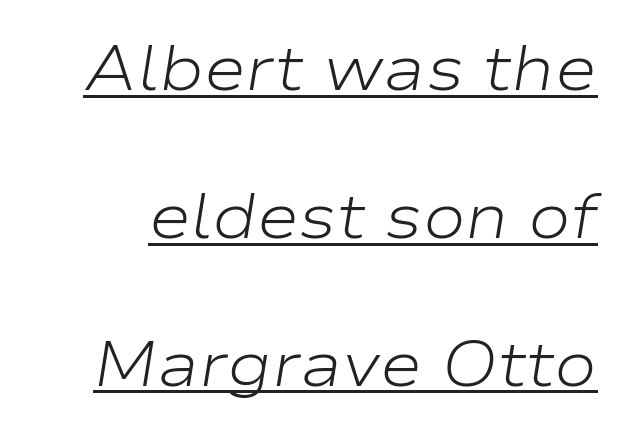
The image shows 64 px light, wide type, italic (leaning right); set loose line spacing (2.31x), normal letter spacing, underlined; low stroke contrast and a medium x-height.
